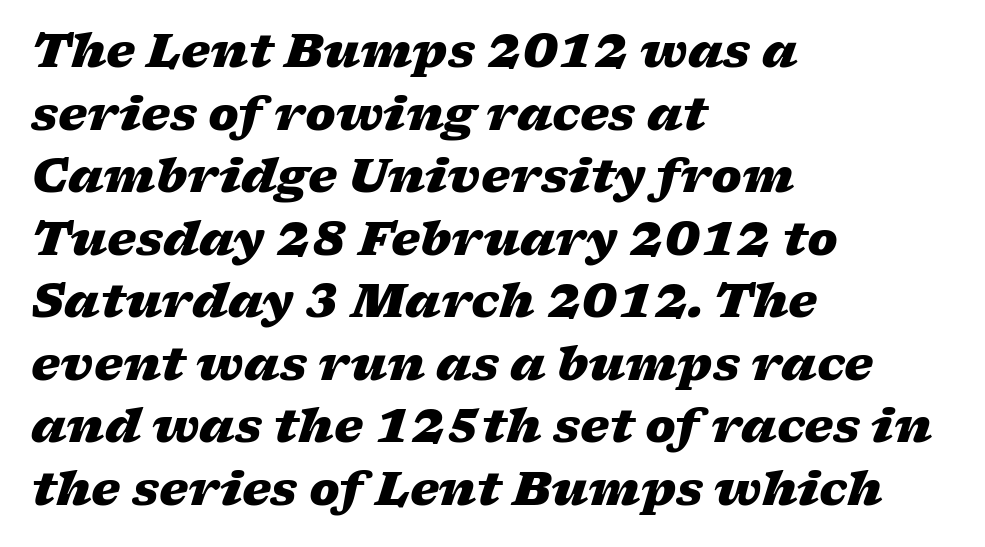
Q: Is the text bold? A: Yes.
Q: Is the text italic (slanted)? A: Yes, it leans right by about 17 degrees.
Q: Is the text underlined? A: No.
Q: How is the paragraph aligned? A: Left-aligned.
Q: Is the spacing between letters normal or unusually wide? A: Normal.
Q: Is the spacing between lines tight, normal or loose? A: Normal.
Q: Width (condensed, normal, or wide)? A: Wide.
Q: Stroke contrast? A: Low.
Q: x-height? A: Medium.
Q: Monospaced? A: No.
